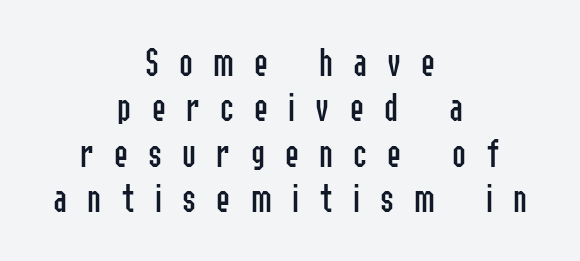
Characters remain perfectly vertical along every line. Each new line begins almost immediately beneath the previous one. The face used here is proportionally spaced, like ordinary book or web type. Does the type have serifs? No, each stem ends abruptly.
